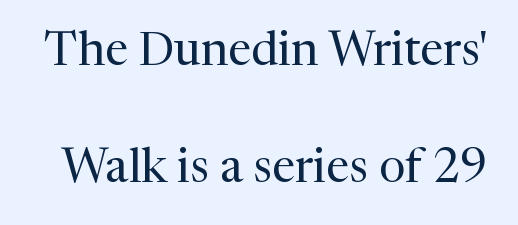
Q: Is the text bold? A: No.
Q: Is the text italic (slanted)? A: No, it is upright.
Q: Is the typeface a serif or a sans-serif typeface? A: Serif.
Q: Is the text underlined? A: No.
Q: Is the spacing between letters normal or unusually wide? A: Normal.
Q: Is the spacing between lines tight, normal or loose? A: Loose.
Q: Width (condensed, normal, or wide)? A: Normal.
Q: Stroke contrast? A: Medium.
Q: x-height? A: Medium.
Q: Monospaced? A: No.
